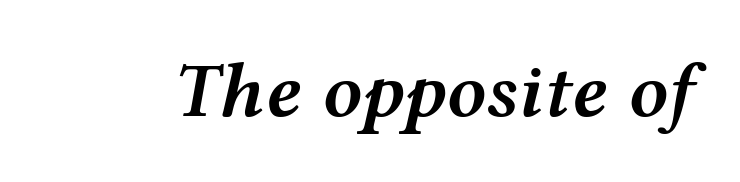
{"italic": "yes", "lean": "right", "slant_degrees": 12, "bold": "semi", "weight": "semibold", "width": "wide", "stroke_contrast": "medium", "x_height": "medium", "monospaced": "no", "underline": "no", "letter_spacing": "normal", "letter_spacing_em": 0.0, "glyph_px": 78}
